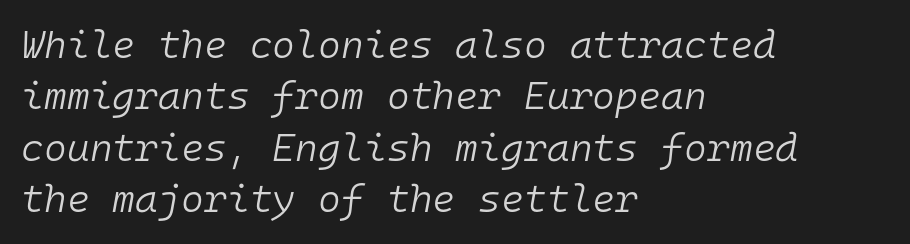
{"italic": "yes", "lean": "right", "slant_degrees": 10, "bold": "no", "weight": "light", "width": "normal", "stroke_contrast": "low", "x_height": "medium", "monospaced": "yes", "underline": "no", "align": "left", "line_spacing": "normal", "line_spacing_ratio": 1.32, "letter_spacing": "normal", "letter_spacing_em": 0.0, "glyph_px": 39}
